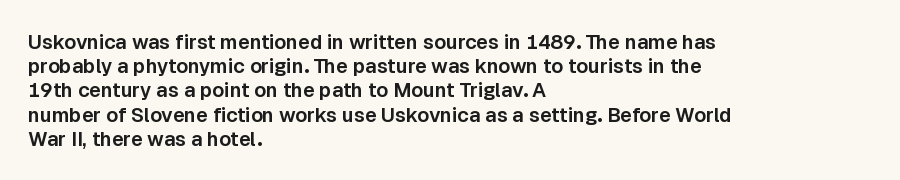
Q: Is the text italic (slanted)? A: No, it is upright.
Q: Is the text underlined? A: No.
Q: How is the paragraph aligned? A: Left-aligned.
Q: Is the spacing between letters normal or unusually wide? A: Normal.
